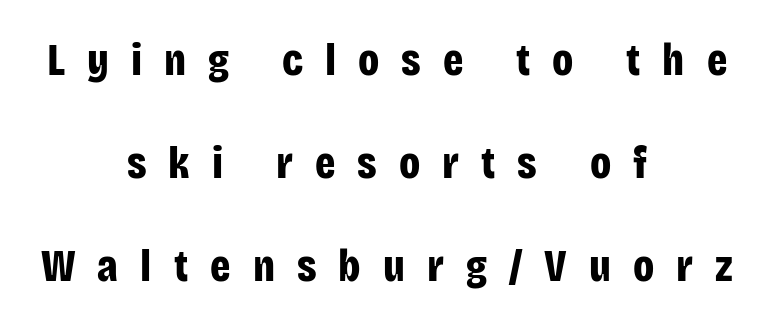
The image shows 45 px bold, condensed sans-serif type, upright; set centered, loose line spacing (2.29x), unusually wide letter spacing (+0.49 em), not underlined; low stroke contrast and a large x-height.
